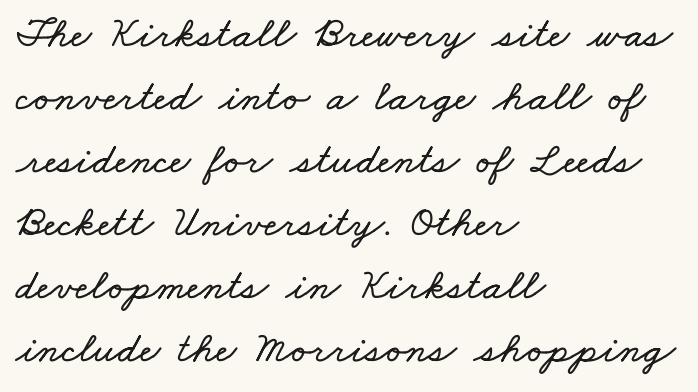
{"width": "wide", "stroke_contrast": "low", "x_height": "small", "monospaced": "no", "underline": "no", "align": "left", "line_spacing": "normal", "line_spacing_ratio": 1.43, "letter_spacing": "normal", "letter_spacing_em": 0.0, "glyph_px": 44}
